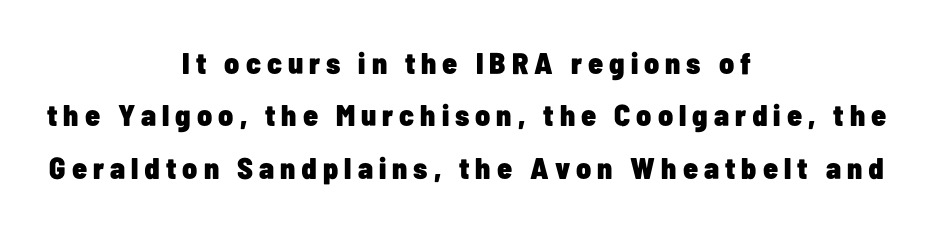
Q: Is the text bold? A: Yes.
Q: Is the text italic (slanted)? A: No, it is upright.
Q: Is the typeface a serif or a sans-serif typeface? A: Sans-serif.
Q: Is the text underlined? A: No.
Q: How is the paragraph aligned? A: Centered.
Q: Is the spacing between letters normal or unusually wide? A: Unusually wide.
Q: Width (condensed, normal, or wide)? A: Condensed.
Q: Stroke contrast? A: Low.
Q: x-height? A: Medium.
Q: Monospaced? A: No.
